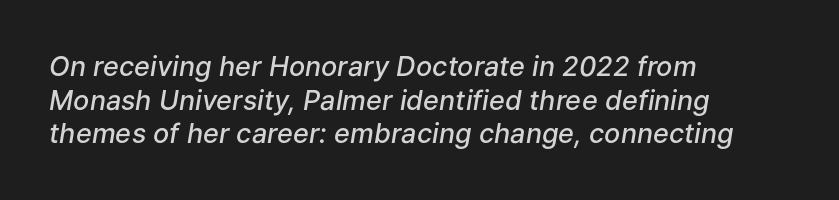
{"italic": "yes", "lean": "right", "slant_degrees": 9, "bold": "semi", "underline": "no", "align": "left", "line_spacing": "normal", "line_spacing_ratio": 1.25, "letter_spacing": "normal", "letter_spacing_em": 0.0, "glyph_px": 27}
